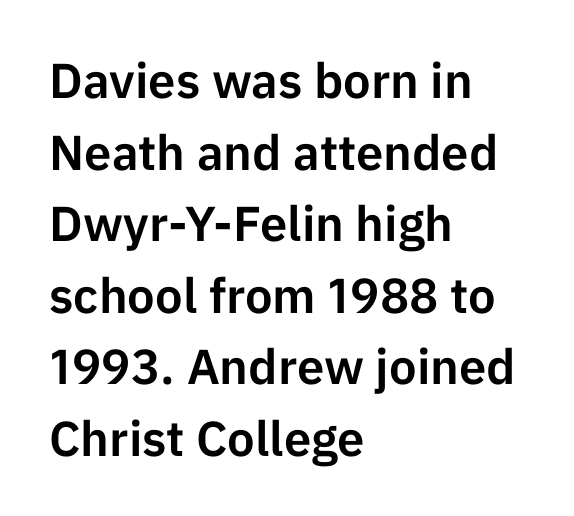
Notice how descenders clear the ascenders below comfortably — that's standard leading. The paragraph has a hard left edge and a soft right edge. Descenders hang freely into open space. A roman cut, with each character standing at attention. Caption: standard tracking, unaltered. Are there feet on the stems? There aren't — it's a sans.
